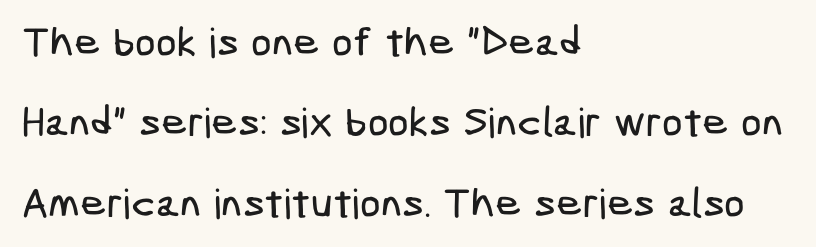
The image shows 41 px condensed sans-serif type; set left-aligned, loose line spacing (1.96x), normal letter spacing, not underlined; low stroke contrast and a medium x-height.
